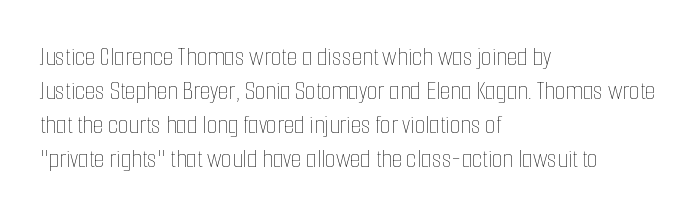
Q: Is the text bold? A: No.
Q: Is the text italic (slanted)? A: No, it is upright.
Q: Is the text underlined? A: No.
Q: How is the paragraph aligned? A: Left-aligned.
Q: Is the spacing between letters normal or unusually wide? A: Normal.
Q: Is the spacing between lines tight, normal or loose? A: Normal.
